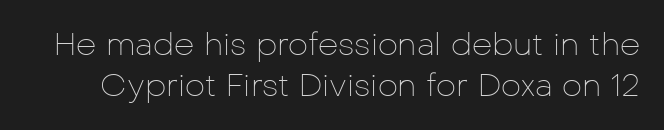
The image shows 32 px thin sans-serif type, upright; set normal line spacing (1.29x), normal letter spacing, not underlined; low stroke contrast and a medium x-height.
